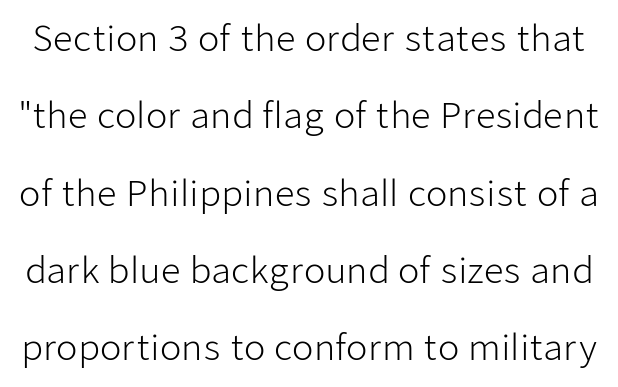
The image shows 35 px light sans-serif type, upright; set loose line spacing (2.21x), normal letter spacing, not underlined; low stroke contrast and a medium x-height.
